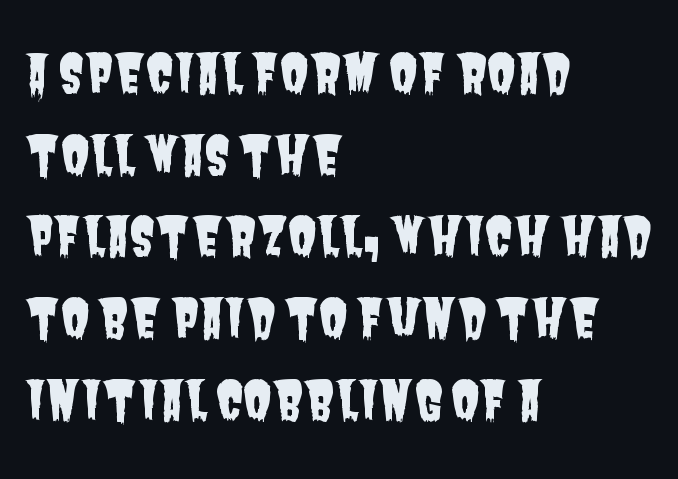
{"serif": "no", "width": "condensed", "stroke_contrast": "low", "x_height": "large", "monospaced": "no", "underline": "no", "align": "left", "line_spacing": "normal", "line_spacing_ratio": 1.57, "letter_spacing": "normal", "letter_spacing_em": 0.0, "glyph_px": 52}
